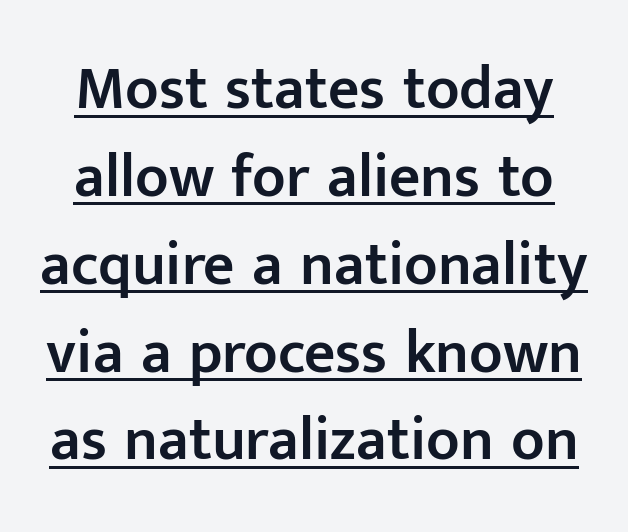
Q: Is the text bold? A: Semi-bold.
Q: Is the text italic (slanted)? A: No, it is upright.
Q: Is the typeface a serif or a sans-serif typeface? A: Sans-serif.
Q: Is the text underlined? A: Yes.
Q: Is the spacing between letters normal or unusually wide? A: Normal.
Q: Is the spacing between lines tight, normal or loose? A: Normal.
Q: Width (condensed, normal, or wide)? A: Normal.
Q: Stroke contrast? A: Low.
Q: x-height? A: Medium.
Q: Monospaced? A: No.
